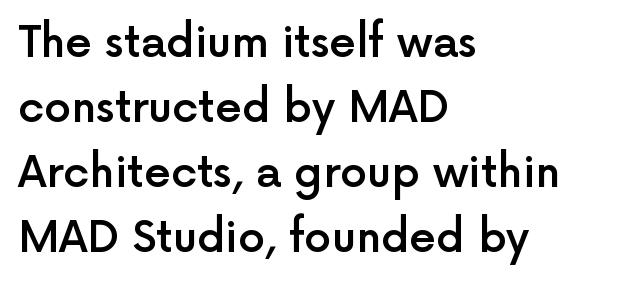
The lettering holds an erect, upright posture throughout. Note the varied advance widths — an 'i' is clearly narrower than an 'm'. A bit beefed up — I'd call it semibold rather than bold. Descenders hang freely into open space.
